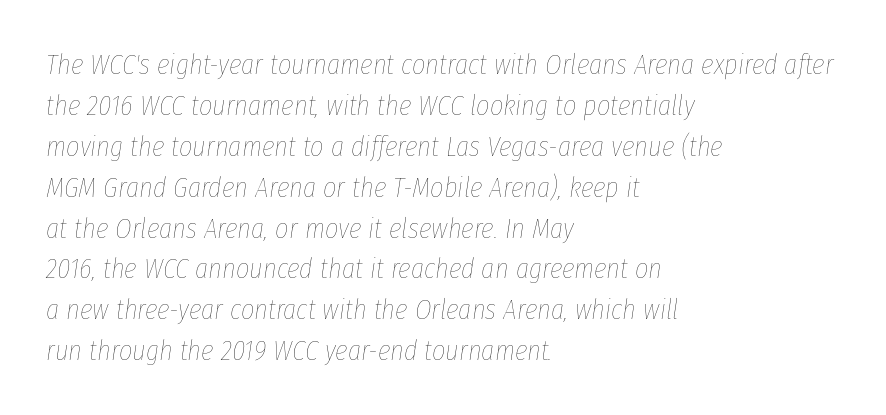
The image shows 29 px thin, condensed type, italic (leaning right); set left-aligned, normal line spacing (1.41x), normal letter spacing, not underlined; low stroke contrast and a medium x-height.
